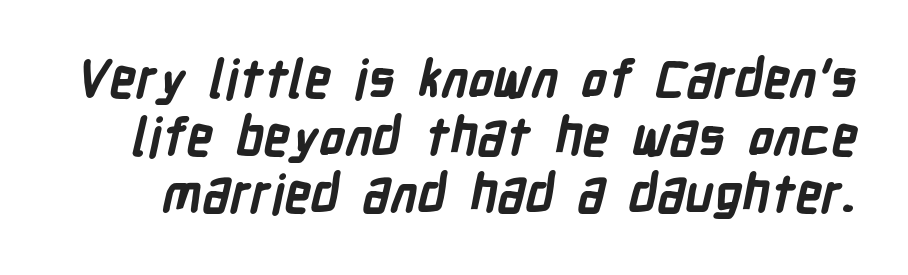
The image shows 52 px bold, condensed sans-serif type; set tight line spacing (1.11x), normal letter spacing, not underlined; low stroke contrast and a medium x-height.
